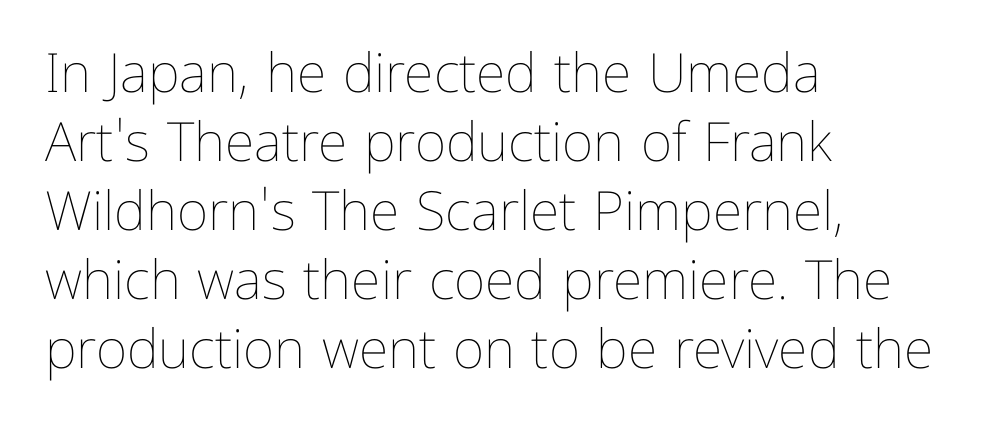
Q: Is the text bold? A: No.
Q: Is the text italic (slanted)? A: No, it is upright.
Q: Is the text underlined? A: No.
Q: How is the paragraph aligned? A: Left-aligned.
Q: Is the spacing between letters normal or unusually wide? A: Normal.
Q: Is the spacing between lines tight, normal or loose? A: Normal.
Q: Width (condensed, normal, or wide)? A: Normal.
Q: Stroke contrast? A: Low.
Q: x-height? A: Medium.
Q: Monospaced? A: No.
